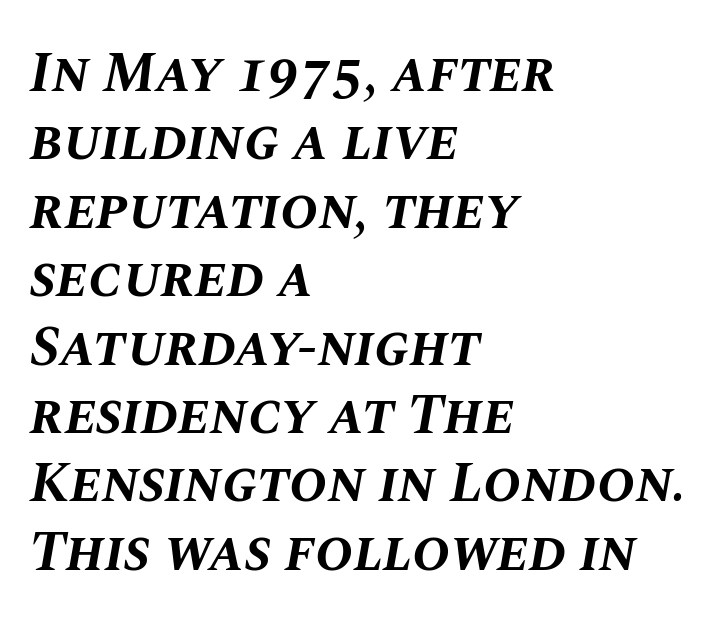
{"italic": "yes", "lean": "right", "slant_degrees": 10, "bold": "yes", "weight": "bold", "width": "normal", "stroke_contrast": "medium", "x_height": "large", "monospaced": "no", "underline": "no", "align": "left", "line_spacing_ratio": 1.2, "letter_spacing": "normal", "letter_spacing_em": 0.0, "glyph_px": 57}
